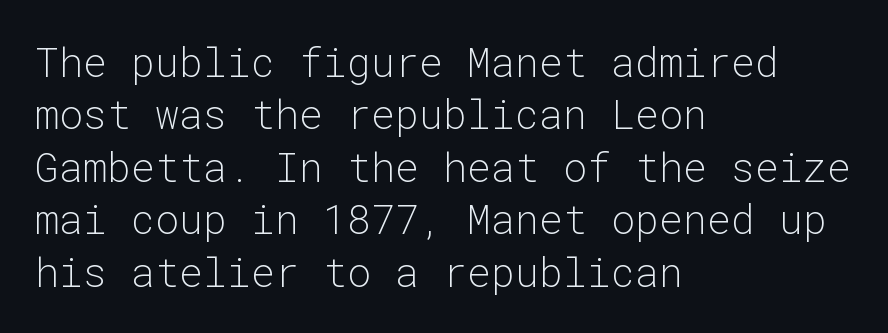
Stems and bowls with no extra thickness — not bold. The block of text has a typical density, with ordinary space between rows. Tracking value appears to be zero — textbook default spacing. Horizontally, the lines are justified to the leading edge only. Is this a sans? Yes — the strokes have no serifs.
